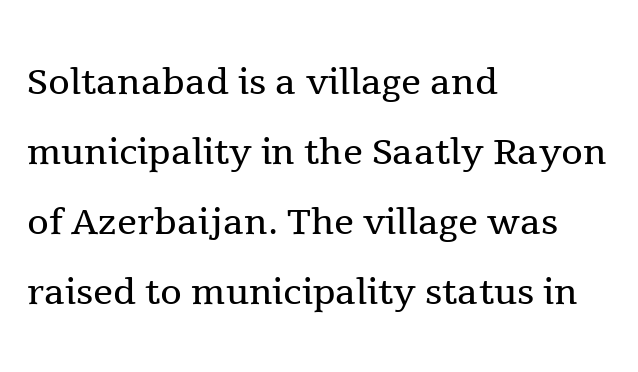
{"serif": "yes", "italic": "no", "bold": "no", "weight": "regular", "width": "normal", "x_height": "medium", "monospaced": "no", "underline": "no", "align": "left", "line_spacing": "normal", "line_spacing_ratio": 1.4, "letter_spacing": "normal", "letter_spacing_em": 0.0, "glyph_px": 50}
